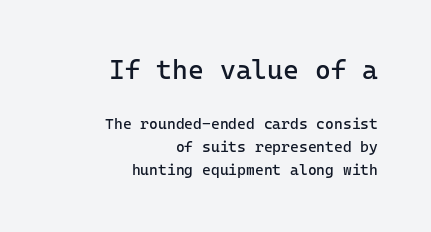
The image shows 27 px text type, upright; set right-aligned, normal line spacing (1.51x), normal letter spacing, not underlined; the first (top) block is 1.8x larger.
